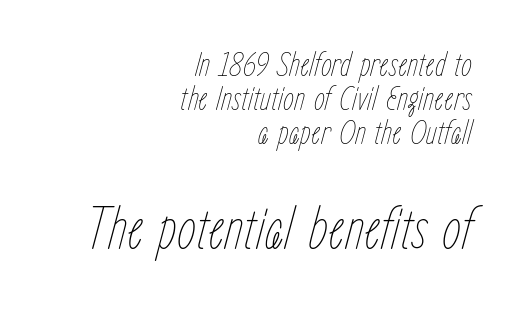
The image shows 61 px thin, condensed type, italic (leaning right); set right-aligned, tight line spacing (0.97x), normal letter spacing, not underlined; the second (bottom) block is 1.74x larger; low stroke contrast and a medium x-height.
